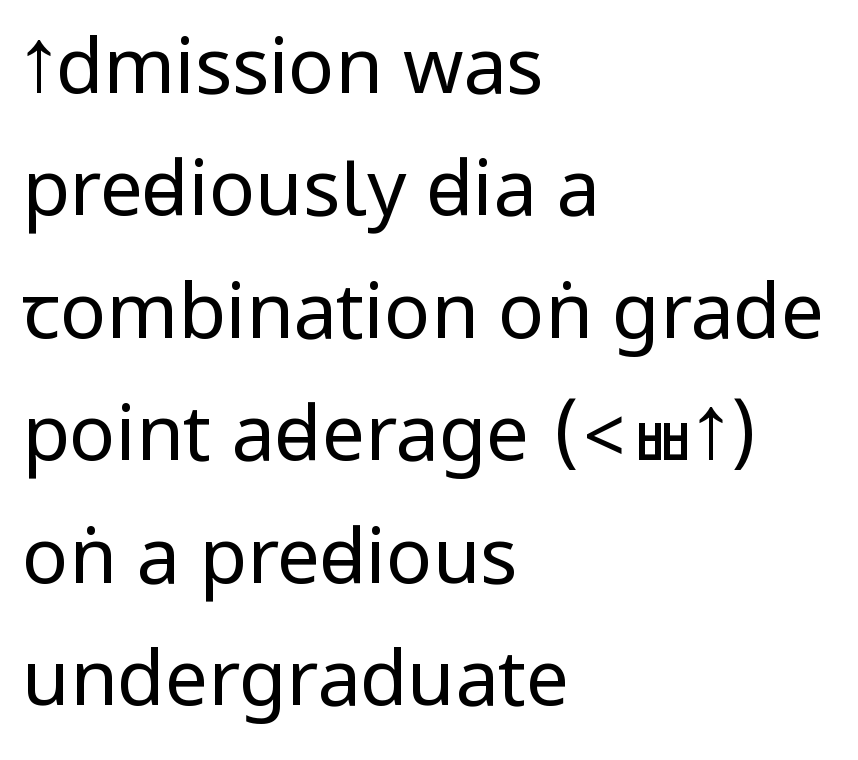
Q: Is the text bold? A: No.
Q: Is the text italic (slanted)? A: No, it is upright.
Q: Is the typeface a serif or a sans-serif typeface? A: Sans-serif.
Q: Is the text underlined? A: No.
Q: How is the paragraph aligned? A: Left-aligned.
Q: Is the spacing between letters normal or unusually wide? A: Normal.
Q: Is the spacing between lines tight, normal or loose? A: Normal.
Q: Width (condensed, normal, or wide)? A: Condensed.
Q: Stroke contrast? A: Low.
